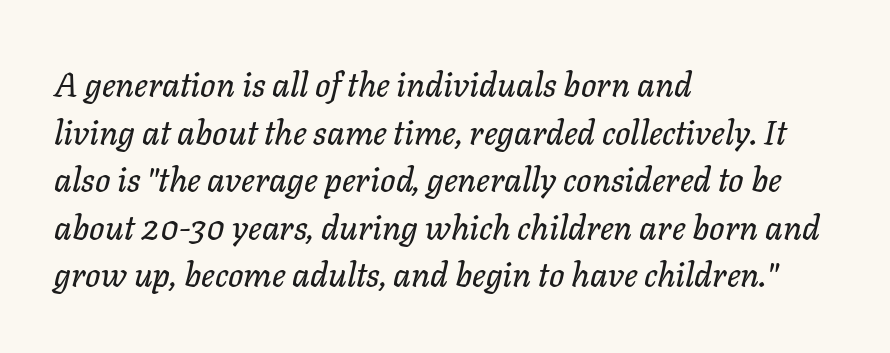
Default kerning and tracking; the words read as compact shapes. The lines in this sample share a left origin and differ only in where they stop. A bare baseline throughout the passage. Varying glyph widths throughout — classic text-font behaviour. This sample keeps an unexceptional amount of space between lines. Italic: yes, the glyphs are oblique.
